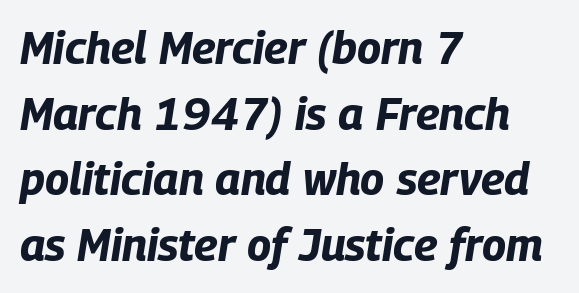
This rendering features lettering with no underline. How would I describe the line gaps? Plain and ordinary. These lines were composed using italics. Weight check: bold — yes, fully. Line beginnings align vertically; line endings do not. Glyph-to-glyph distance matches everyday printed text.
